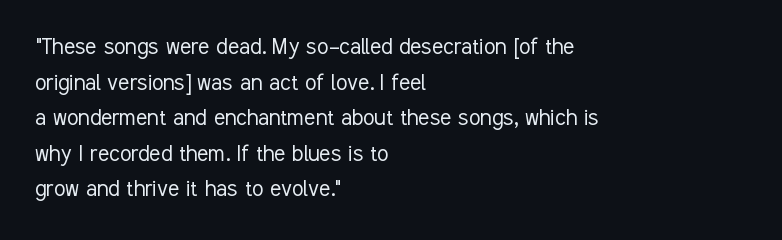
The line texture is even and compact thanks to regular tracking. Honestly, the row spacing looks completely unremarkable. Every row of glyphs begins at an identical x-position on the left. The letters stand straight up with perfectly vertical stems. Stroke thickness stays within the range of a standard reading face or lighter. Unmarked baselines from the first word to the last.
